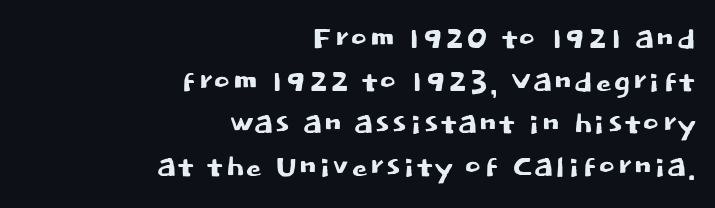
The image shows 41 px sans-serif type, upright; set right-aligned, tight line spacing (1.04x), normal letter spacing, not underlined; low stroke contrast and a large x-height.
